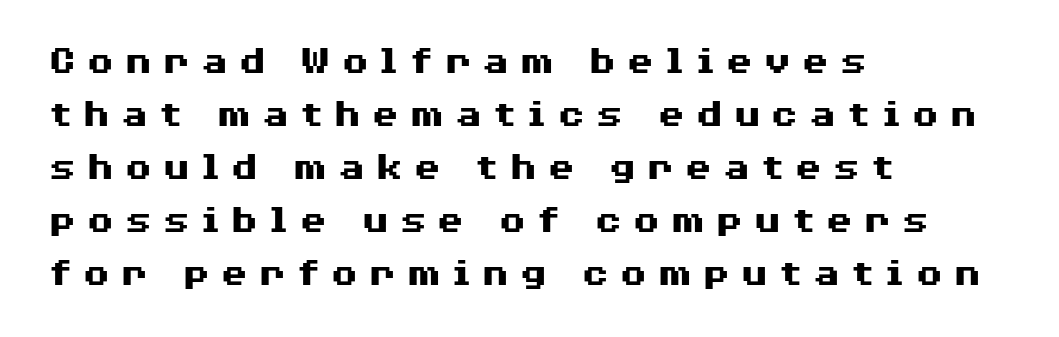
{"serif": "no", "italic": "no", "bold": "yes", "weight": "heavy", "width": "wide", "stroke_contrast": "medium", "x_height": "medium", "monospaced": "no", "underline": "no", "align": "left", "line_spacing": "normal", "line_spacing_ratio": 1.29, "letter_spacing": "wide", "letter_spacing_em": 0.23, "glyph_px": 41}
